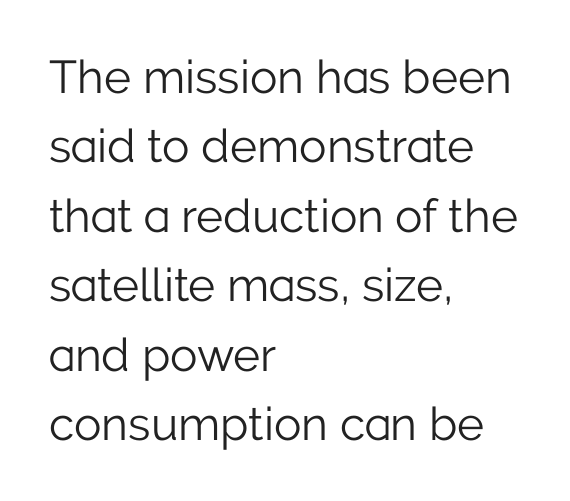
Q: Is the text bold? A: No.
Q: Is the text italic (slanted)? A: No, it is upright.
Q: Is the typeface a serif or a sans-serif typeface? A: Sans-serif.
Q: Is the text underlined? A: No.
Q: How is the paragraph aligned? A: Left-aligned.
Q: Is the spacing between letters normal or unusually wide? A: Normal.
Q: Is the spacing between lines tight, normal or loose? A: Normal.
Q: Width (condensed, normal, or wide)? A: Normal.
Q: Stroke contrast? A: Low.
Q: x-height? A: Medium.
Q: Monospaced? A: No.
